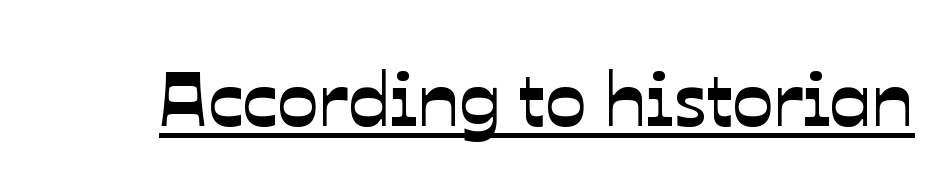
You could not count columns in this text — the font is proportionally spaced. This rendering features underlined lettering. The face used here is a sans, in the tradition of grotesques and geometrics. Observe the ordinary spacing: letters are neighbours, not strangers.
